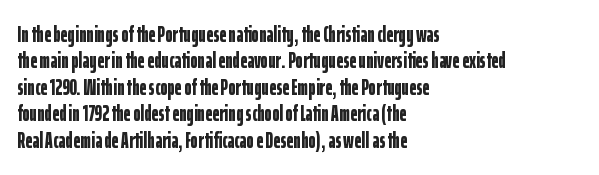
The image shows 22 px bold type, upright; set left-aligned, line spacing 1.2x, normal letter spacing, not underlined.
